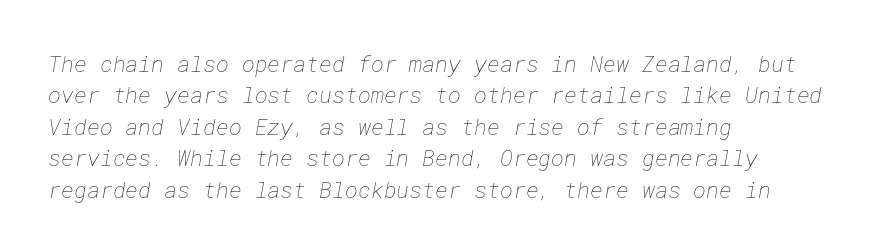
The image shows 22 px text type; set left-aligned, normal line spacing (1.43x), normal letter spacing, not underlined.
